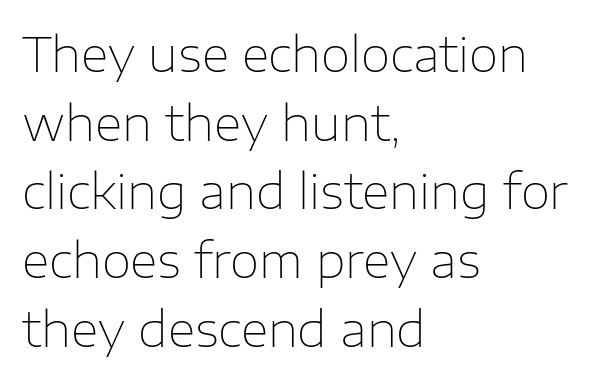
The image shows 48 px thin sans-serif type, upright; set left-aligned, normal line spacing (1.43x), normal letter spacing, not underlined; low stroke contrast and a medium x-height.
